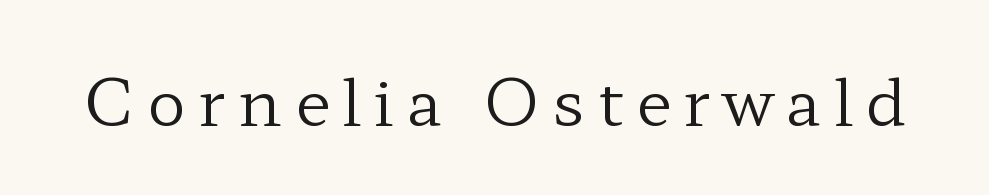
Serifs: yes, visible at the terminals of the letterforms. A typesetter would call this proportional, since set widths differ per character. In terms of posture, this sample is upright. A quiet, ordinary-to-light weight characterises the typeface.
